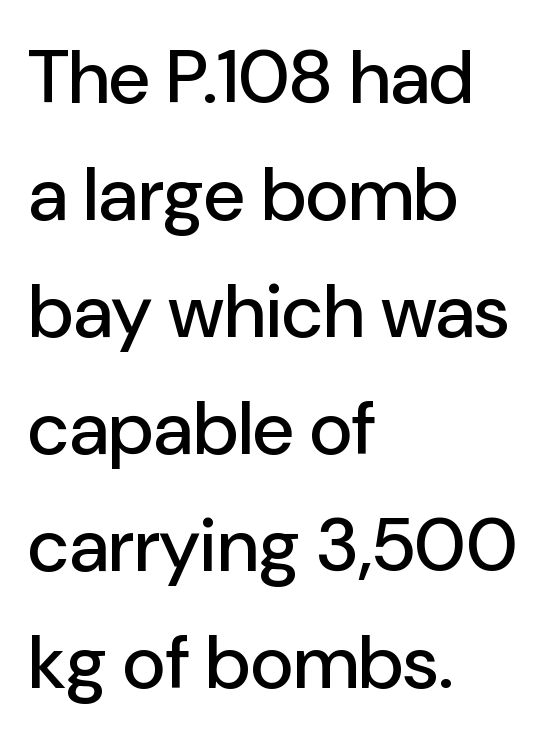
Unlike a traditional serif, this face leaves its strokes unadorned. A bare baseline throughout the passage. Character widths vary here, with narrow letters taking less room than wide ones. Every row of glyphs begins at an identical x-position on the left. Quick note: interline space is typical.
